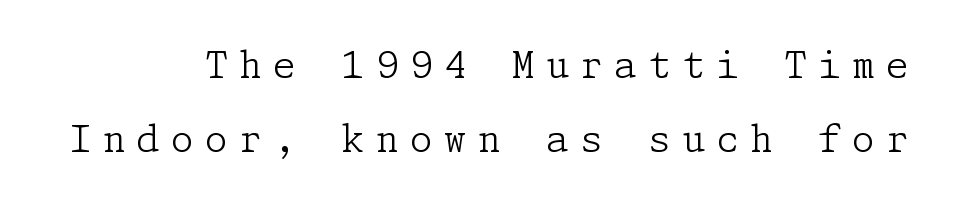
Q: Is the text bold? A: No.
Q: Is the text italic (slanted)? A: No, it is upright.
Q: Is the typeface a serif or a sans-serif typeface? A: Serif.
Q: Is the text underlined? A: No.
Q: Is the spacing between letters normal or unusually wide? A: Unusually wide.
Q: Is the spacing between lines tight, normal or loose? A: Loose.
Q: Width (condensed, normal, or wide)? A: Normal.
Q: Stroke contrast? A: Low.
Q: x-height? A: Medium.
